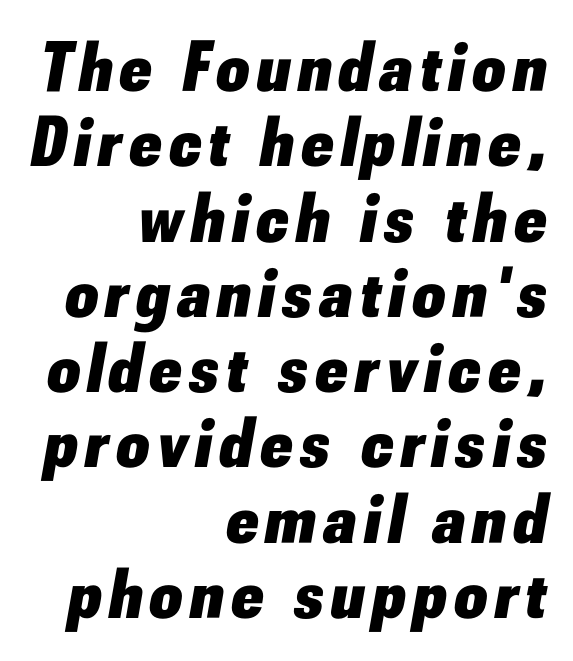
The image shows 71 px heavy type, italic (leaning right); set right-aligned, tight line spacing (1.06x), not underlined; low stroke contrast and a small x-height.
